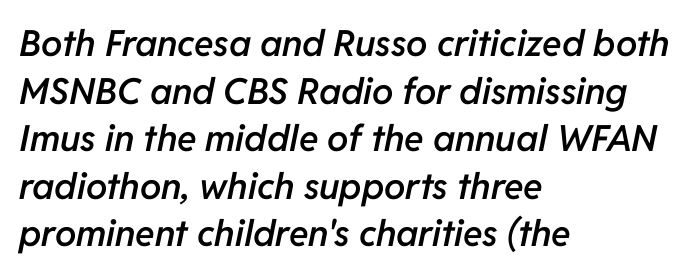
The image shows 36 px semibold type, italic (leaning right); set left-aligned, normal line spacing (1.32x), normal letter spacing, not underlined; low stroke contrast and a medium x-height.
